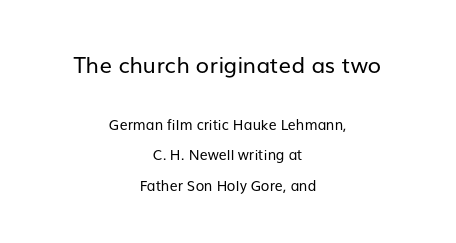
Caption: multi-line text, centered on the measure. Rows of type keep a wide berth in the vertical direction. Weight: in the light-to-regular range. Vertical strokes here are truly vertical. The words here are not underlined. How are the letters spaced? Ordinarily, with no added tracking.
